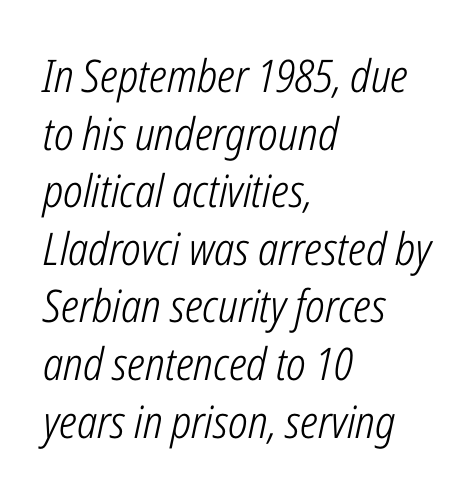
The image shows 45 px light, condensed type, italic (leaning right); set left-aligned, normal line spacing (1.28x), normal letter spacing, not underlined; low stroke contrast and a medium x-height.
